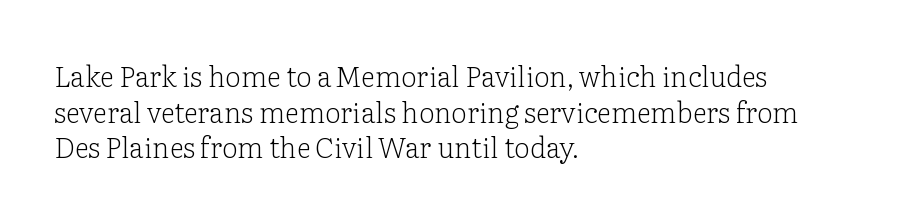
Vertical stems look standard width or narrower in stroke. Line beginnings align vertically; line endings do not. Spacing verdict: proportional, widths tailored to each character. The strip under each line holds only bare page. Old-style or modern, the face here clearly has serifs. Default kerning and tracking; the words read as compact shapes.
